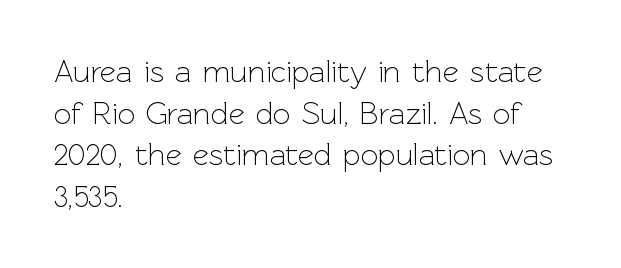
The image shows 31 px light sans-serif type, upright; set left-aligned, normal line spacing (1.34x), normal letter spacing, not underlined; a medium x-height.
